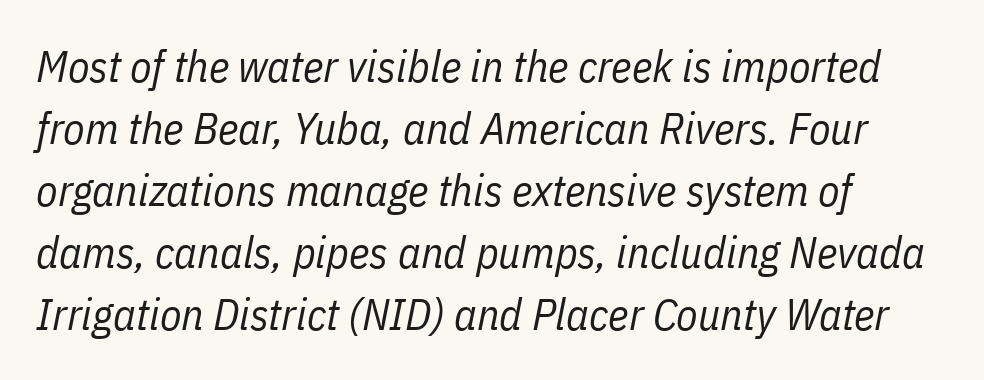
Q: Is the text bold? A: No.
Q: Is the text italic (slanted)? A: Yes, it leans right by about 11 degrees.
Q: Is the text underlined? A: No.
Q: How is the paragraph aligned? A: Left-aligned.
Q: Is the spacing between letters normal or unusually wide? A: Normal.
Q: Is the spacing between lines tight, normal or loose? A: Normal.
Q: Width (condensed, normal, or wide)? A: Condensed.
Q: Stroke contrast? A: Low.
Q: x-height? A: Medium.
Q: Monospaced? A: No.
